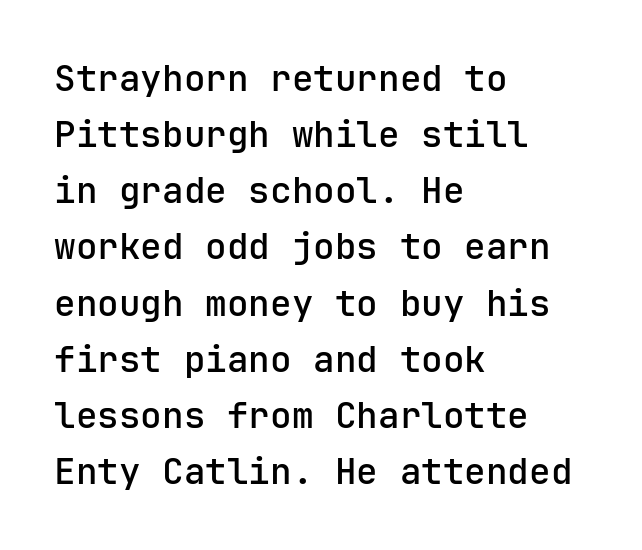
Q: Is the text bold? A: Semi-bold.
Q: Is the text italic (slanted)? A: No, it is upright.
Q: Is the typeface a serif or a sans-serif typeface? A: Sans-serif.
Q: Is the text underlined? A: No.
Q: How is the paragraph aligned? A: Left-aligned.
Q: Is the spacing between letters normal or unusually wide? A: Normal.
Q: Is the spacing between lines tight, normal or loose? A: Normal.
Q: Width (condensed, normal, or wide)? A: Normal.
Q: Stroke contrast? A: Low.
Q: x-height? A: Medium.
